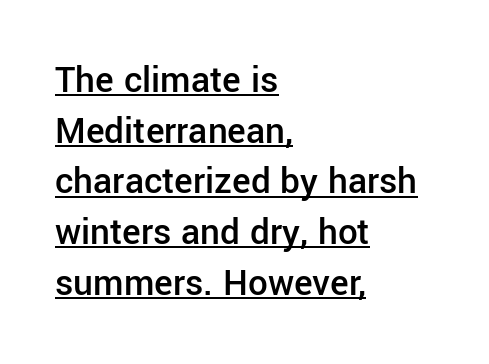
The specimen reads as upright at a glance. Leftover space on each line is placed entirely after the last word. Nothing unusual about the tracking: characters are spaced as the font intends. The typesetting leans somewhat heavy: a semibold. How would I describe the line gaps? Plain and ordinary.
